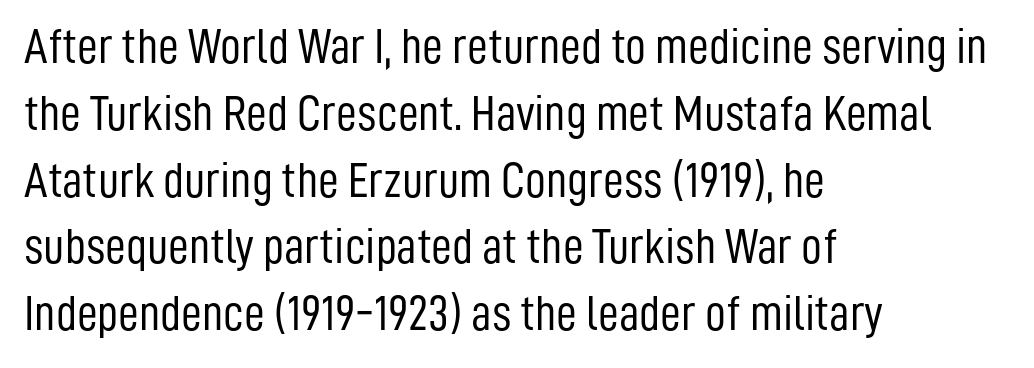
The text was rendered using a sans face with plain stroke endings. Unmarked baselines from the first word to the last. Varying glyph widths throughout — classic text-font behaviour. Is the letter spacing exaggerated? No — it looks like the ordinary default. The designer left line spacing at the default. Summary of weight: not heavy and not bold.
